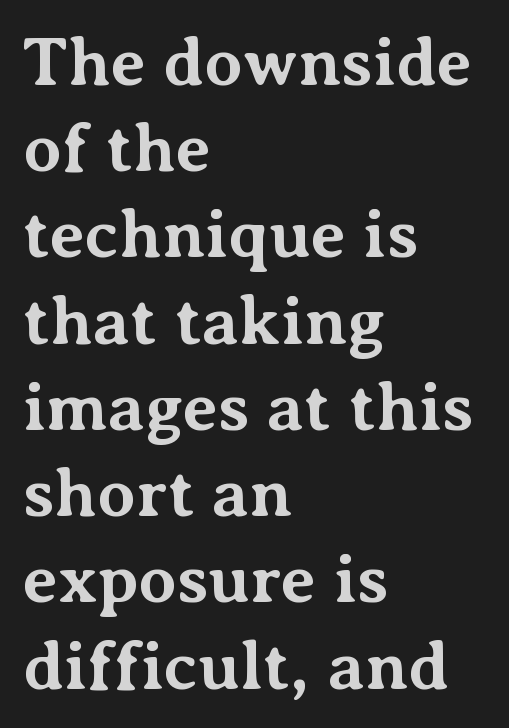
Q: Is the text bold? A: Yes.
Q: Is the text italic (slanted)? A: No, it is upright.
Q: Is the typeface a serif or a sans-serif typeface? A: Serif.
Q: Is the text underlined? A: No.
Q: How is the paragraph aligned? A: Left-aligned.
Q: Is the spacing between letters normal or unusually wide? A: Normal.
Q: Is the spacing between lines tight, normal or loose? A: Normal.
Q: Width (condensed, normal, or wide)? A: Normal.
Q: Stroke contrast? A: Medium.
Q: x-height? A: Medium.
Q: Monospaced? A: No.
